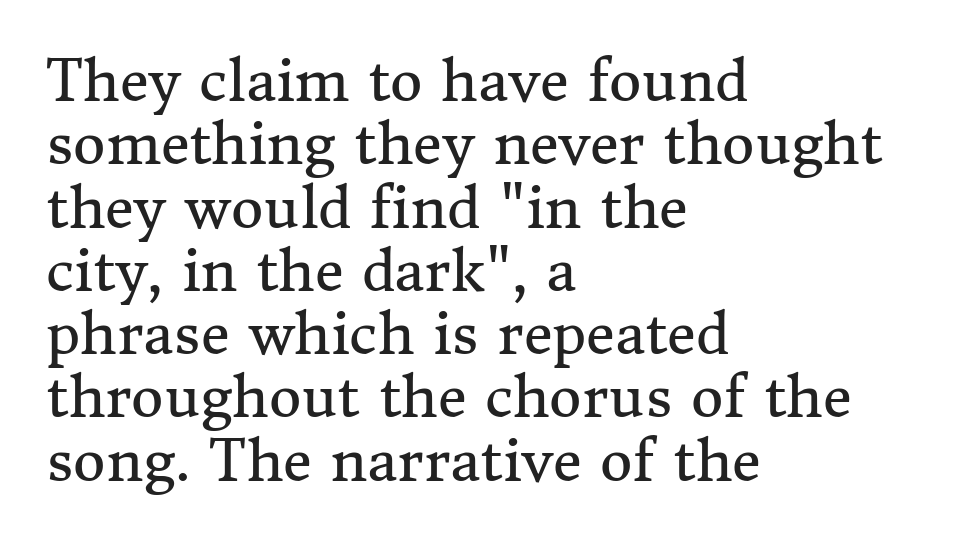
{"serif": "yes", "italic": "no", "bold": "no", "weight": "regular", "width": "normal", "stroke_contrast": "medium", "x_height": "medium", "monospaced": "no", "underline": "no", "align": "left", "line_spacing": "tight", "line_spacing_ratio": 1.13, "letter_spacing": "normal", "letter_spacing_em": 0.0, "glyph_px": 56}
